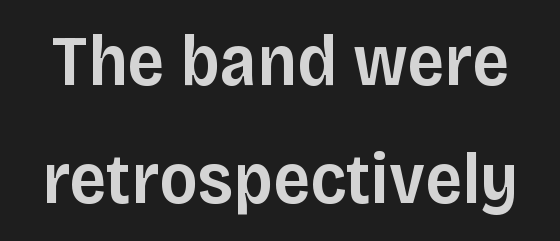
{"serif": "no", "italic": "no", "bold": "semi", "weight": "semibold", "width": "normal", "stroke_contrast": "low", "x_height": "large", "monospaced": "no", "underline": "no", "line_spacing": "normal", "line_spacing_ratio": 1.62, "letter_spacing": "normal", "letter_spacing_em": 0.0, "glyph_px": 73}
